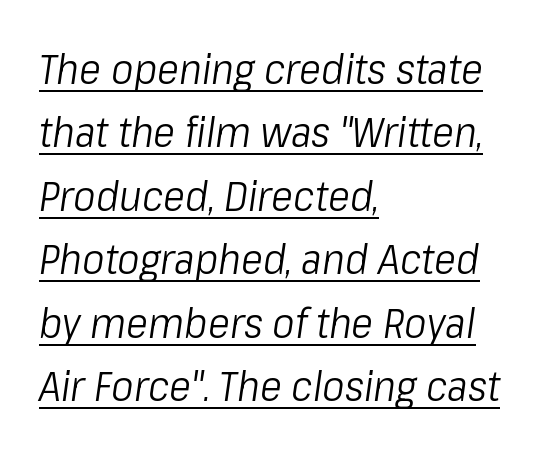
Q: Is the text bold? A: No.
Q: Is the text italic (slanted)? A: Yes, it leans right by about 8 degrees.
Q: Is the text underlined? A: Yes.
Q: How is the paragraph aligned? A: Left-aligned.
Q: Is the spacing between letters normal or unusually wide? A: Normal.
Q: Is the spacing between lines tight, normal or loose? A: Normal.
Q: Width (condensed, normal, or wide)? A: Condensed.
Q: Stroke contrast? A: Low.
Q: x-height? A: Medium.
Q: Monospaced? A: No.
